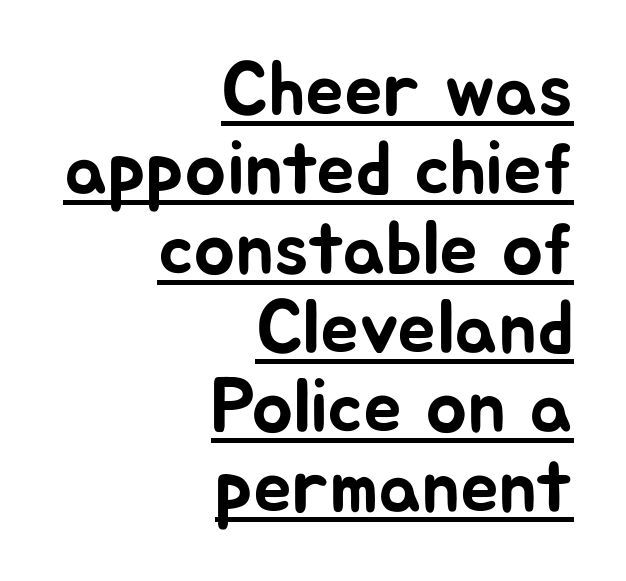
Q: Is the text italic (slanted)? A: No, it is upright.
Q: Is the typeface a serif or a sans-serif typeface? A: Sans-serif.
Q: Is the text underlined? A: Yes.
Q: How is the paragraph aligned? A: Right-aligned.
Q: Is the spacing between letters normal or unusually wide? A: Normal.
Q: Is the spacing between lines tight, normal or loose? A: Tight.
Q: Width (condensed, normal, or wide)? A: Normal.
Q: Stroke contrast? A: Low.
Q: x-height? A: Medium.
Q: Monospaced? A: No.
